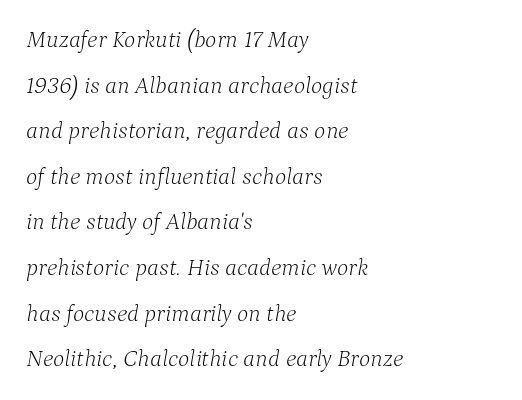
The gaps between neighbouring characters are ordinary and unremarkable. Horizontally, the lines are justified to the leading edge only. The line-height multiplier appears high, well above default. The font is comparable to plain body text, perhaps lighter. Does the lettering tilt? It does — this is italic.
